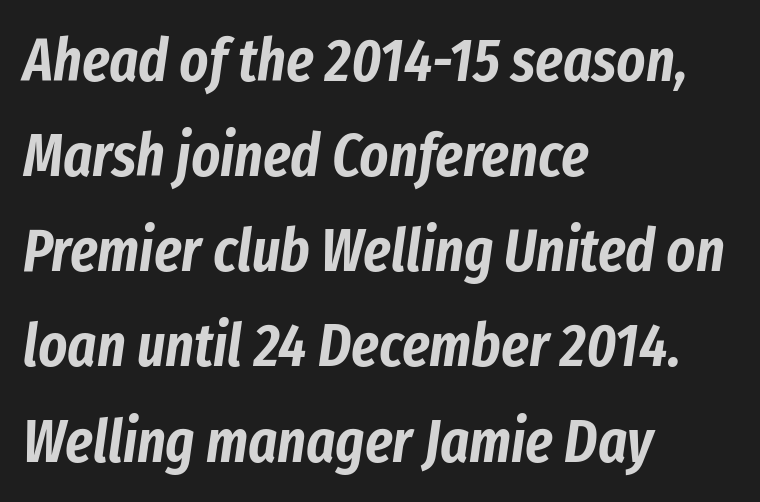
{"italic": "yes", "lean": "right", "slant_degrees": 8, "width": "condensed", "stroke_contrast": "low", "x_height": "medium", "monospaced": "no", "underline": "no", "align": "left", "line_spacing": "normal", "line_spacing_ratio": 1.56, "letter_spacing": "normal", "letter_spacing_em": 0.0, "glyph_px": 61}
